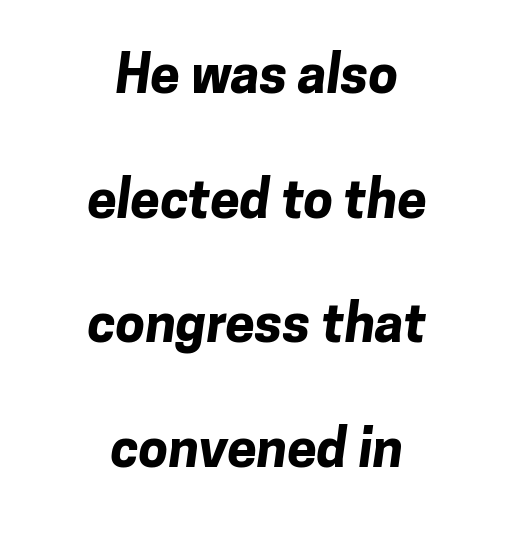
Q: Is the text bold? A: Yes.
Q: Is the typeface a serif or a sans-serif typeface? A: Sans-serif.
Q: Is the text underlined? A: No.
Q: How is the paragraph aligned? A: Centered.
Q: Is the spacing between letters normal or unusually wide? A: Normal.
Q: Is the spacing between lines tight, normal or loose? A: Loose.
Q: Width (condensed, normal, or wide)? A: Normal.
Q: Stroke contrast? A: Low.
Q: x-height? A: Medium.
Q: Monospaced? A: No.
